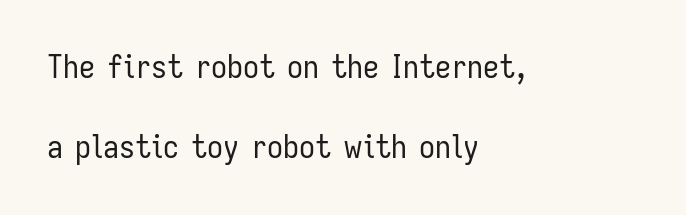
The image shows 32 px regular-weight, condensed sans-serif type, upright; set left-aligned, loose line spacing (2.5x), normal letter spacing, not underlined; low stroke contrast and a medium x-height.
